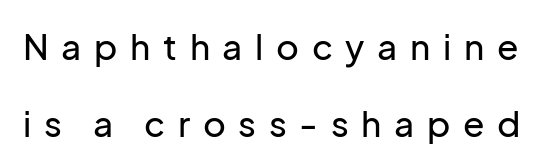
{"serif": "no", "italic": "no", "width": "normal", "stroke_contrast": "low", "x_height": "medium", "monospaced": "no", "underline": "no", "line_spacing": "loose", "line_spacing_ratio": 2.2, "letter_spacing": "wide", "letter_spacing_em": 0.36, "glyph_px": 35}
